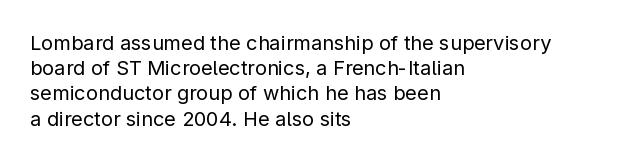
The image shows 20 px text type, upright; set left-aligned, normal line spacing (1.26x), normal letter spacing, not underlined.
